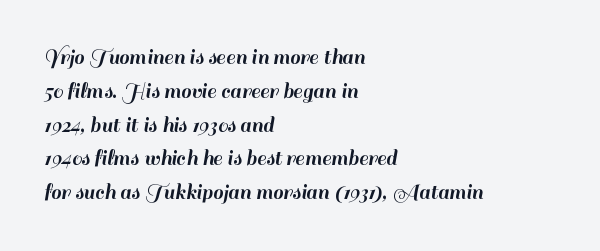
The image shows 23 px text type; set left-aligned, normal line spacing (1.47x), normal letter spacing, not underlined.
